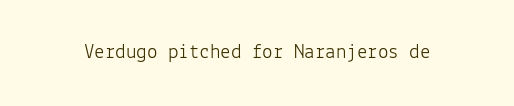
Q: Is the text bold? A: No.
Q: Is the text italic (slanted)? A: No, it is upright.
Q: Is the text underlined? A: No.
Q: Is the spacing between letters normal or unusually wide? A: Normal.
